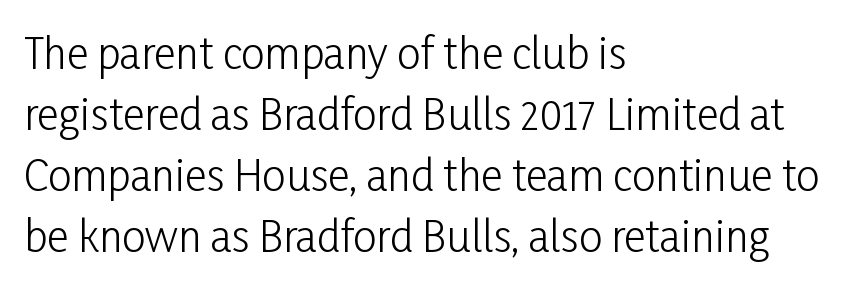
The image shows 42 px light, condensed sans-serif type, upright; set left-aligned, normal line spacing (1.45x), normal letter spacing, not underlined; low stroke contrast and a medium x-height.
